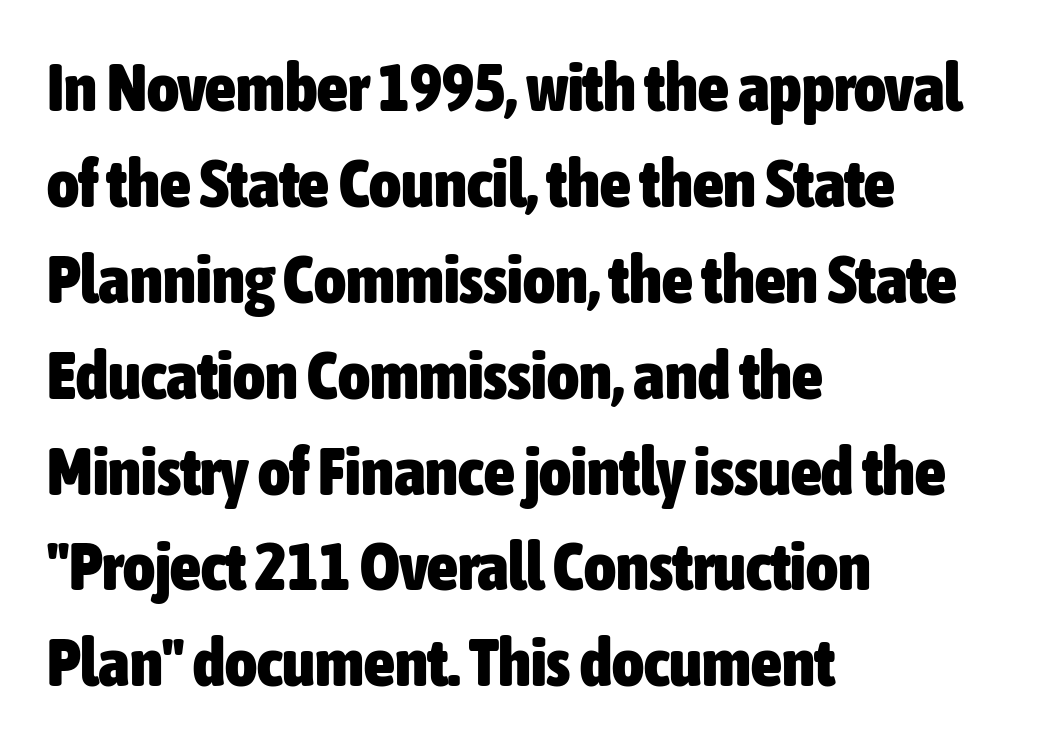
The image shows 68 px heavy, condensed sans-serif type, upright; set left-aligned, normal line spacing (1.41x), normal letter spacing, not underlined; low stroke contrast and a medium x-height.
